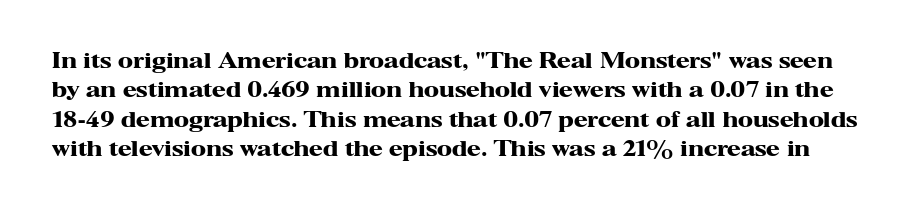
Q: Is the text bold? A: Yes.
Q: Is the text italic (slanted)? A: No, it is upright.
Q: Is the text underlined? A: No.
Q: Is the spacing between letters normal or unusually wide? A: Normal.
Q: Is the spacing between lines tight, normal or loose? A: Normal.
